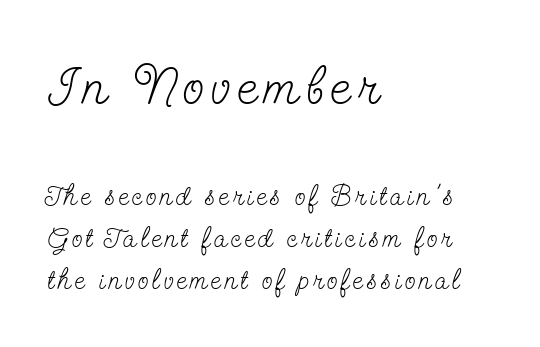
The image shows 56 px light, condensed serif type; set left-aligned, normal line spacing (1.5x), not underlined; the first (top) block is 2.0x larger; low stroke contrast and a small x-height.
